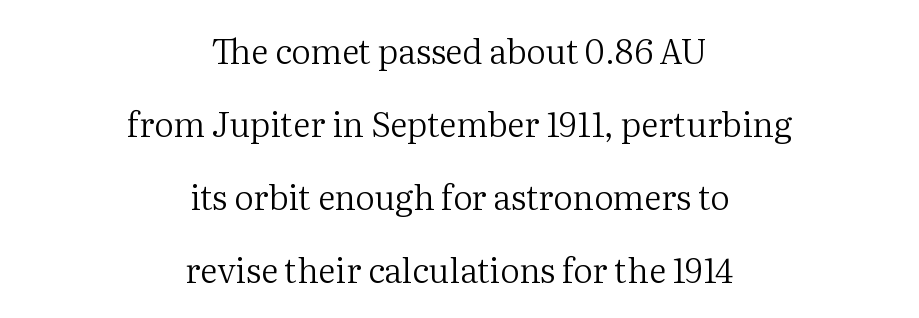
{"serif": "yes", "italic": "no", "bold": "no", "weight": "regular", "width": "normal", "stroke_contrast": "medium", "x_height": "medium", "monospaced": "no", "underline": "no", "align": "center", "line_spacing": "loose", "line_spacing_ratio": 2.15, "letter_spacing": "normal", "letter_spacing_em": 0.0, "glyph_px": 34}
